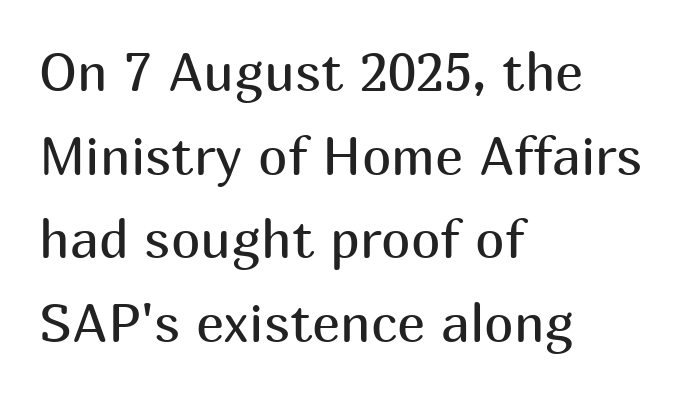
Q: Is the text bold? A: No.
Q: Is the text italic (slanted)? A: No, it is upright.
Q: Is the typeface a serif or a sans-serif typeface? A: Sans-serif.
Q: Is the text underlined? A: No.
Q: How is the paragraph aligned? A: Left-aligned.
Q: Is the spacing between letters normal or unusually wide? A: Normal.
Q: Is the spacing between lines tight, normal or loose? A: Normal.
Q: Width (condensed, normal, or wide)? A: Normal.
Q: Stroke contrast? A: Medium.
Q: x-height? A: Medium.
Q: Monospaced? A: No.
